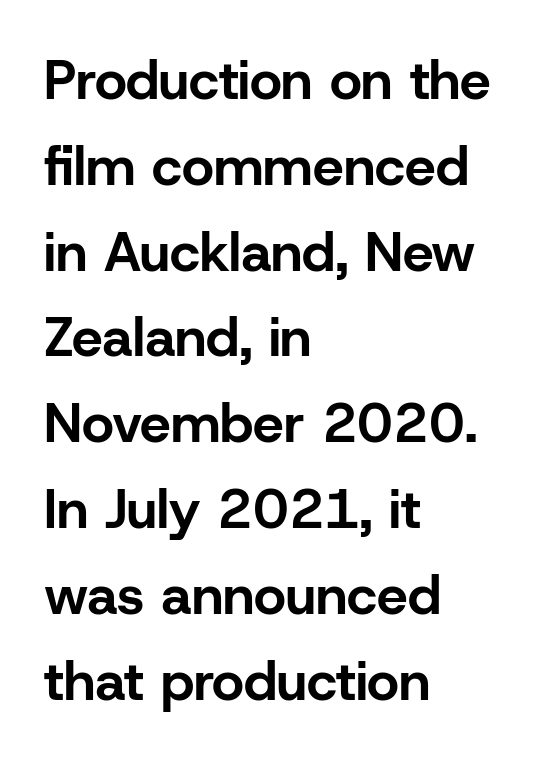
{"serif": "no", "italic": "no", "bold": "yes", "weight": "bold", "width": "normal", "stroke_contrast": "low", "x_height": "medium", "monospaced": "no", "underline": "no", "align": "left", "line_spacing": "normal", "line_spacing_ratio": 1.56, "letter_spacing": "normal", "letter_spacing_em": 0.0, "glyph_px": 55}
